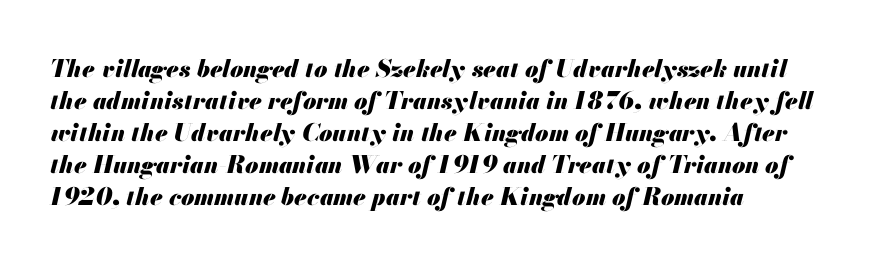
The image shows 24 px bold type, italic (leaning right); set left-aligned, normal line spacing (1.33x), normal letter spacing, not underlined.
